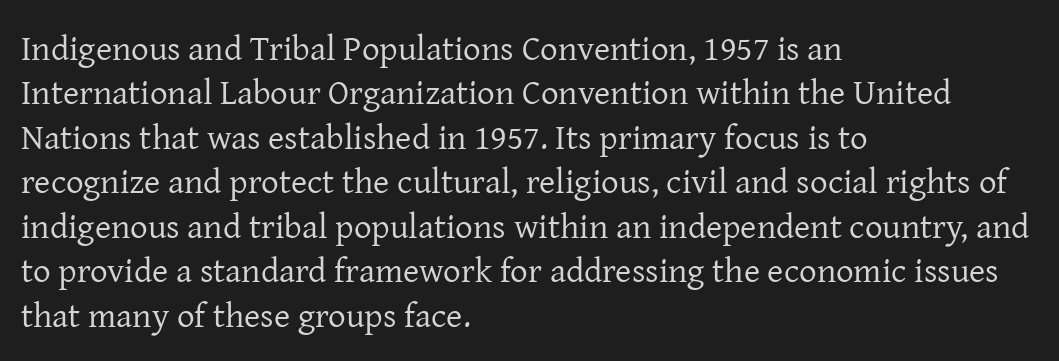
The image shows 35 px regular-weight serif type, upright; set left-aligned, normal line spacing (1.27x), normal letter spacing, not underlined; low stroke contrast and a medium x-height.
